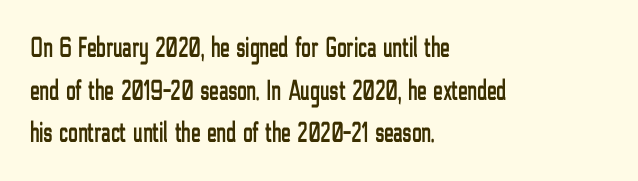
This sample keeps an unexceptional amount of space between lines. Words float on clear page, feet unadorned. The lettering holds an erect, upright posture throughout. The passage shown is typed in a proportional face where columns would drift. Where is the straight margin? On the left. Font category for this specimen: sans-serif.
